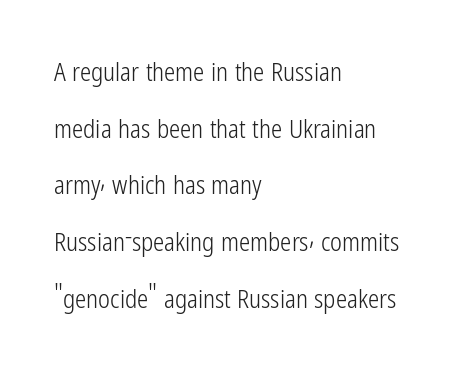
Beneath every word, the page is bare. This is the regular roman posture of the typeface. The letterforms sit at book weight or below. Line starts are locked; line ends wander. This sample trades compactness for vertical openness between lines.
